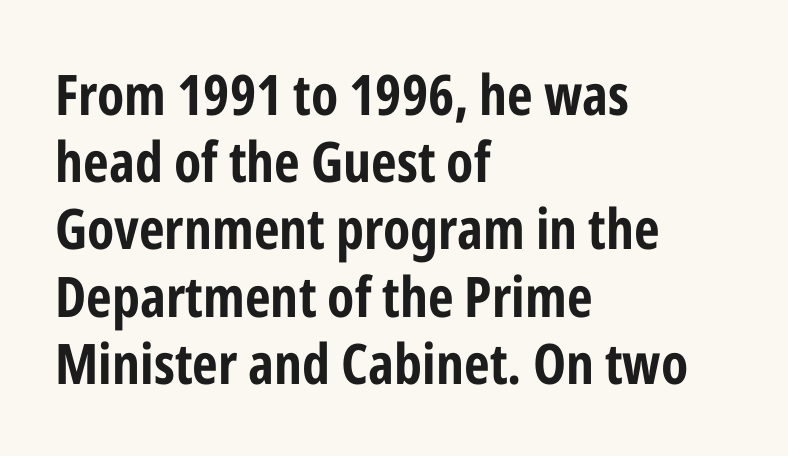
A sans-serif font was chosen for this passage. Set as a true bold cut, around the 700 mark. No extra tracking has been applied to these lines. Italic: no, the glyphs are upright roman. Lines of text with bare space underneath.
